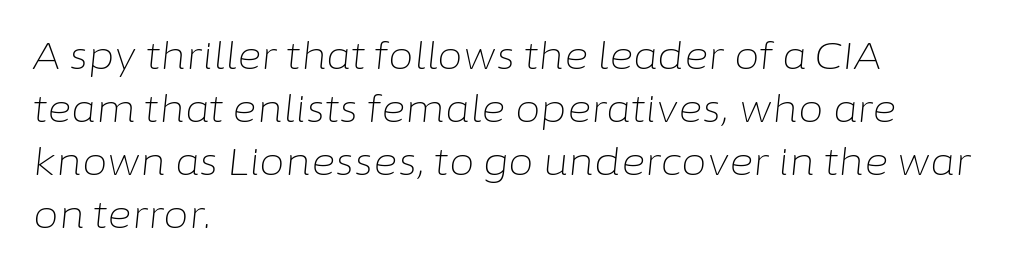
Short and long lines alike share a common starting point at left. Notice how the stems are inclined rather than vertical — that's the hallmark of italics. One glance says typical: line gaps are just what's usual. Short note: letters normally spaced. Here the designer chose a conventional face with non-uniform glyph widths. The passage shown is not underscored anywhere.
